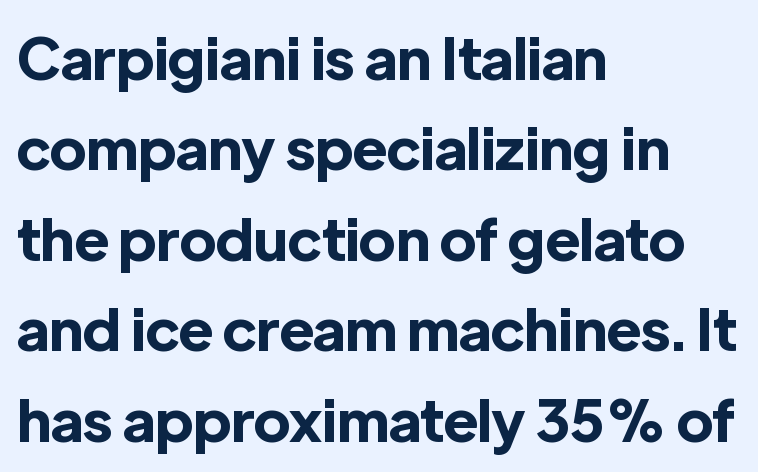
Each line starts at the same left margin while the right side varies. Spacing verdict: proportional, widths tailored to each character. Clear beneath every line of the passage. Posture: vertical. Grotesque or geometric, the face here clearly has no serifs.
